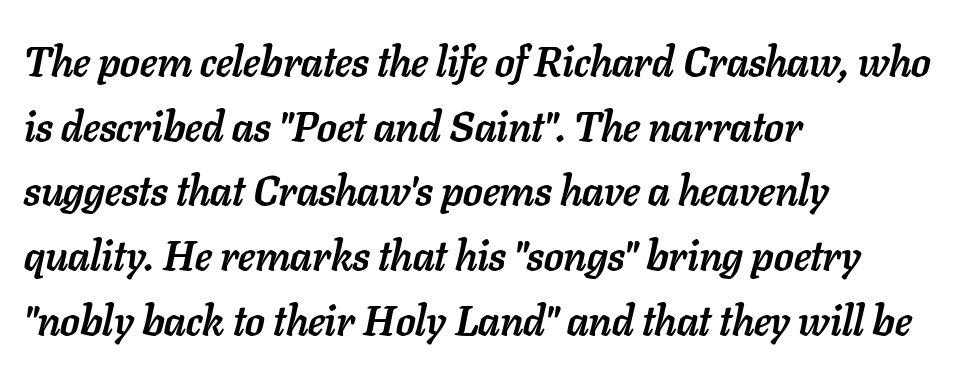
Q: Is the text bold? A: Yes.
Q: Is the text italic (slanted)? A: Yes, it leans right by about 11 degrees.
Q: Is the text underlined? A: No.
Q: How is the paragraph aligned? A: Left-aligned.
Q: Is the spacing between letters normal or unusually wide? A: Normal.
Q: Is the spacing between lines tight, normal or loose? A: Normal.
Q: Width (condensed, normal, or wide)? A: Normal.
Q: Stroke contrast? A: Low.
Q: x-height? A: Medium.
Q: Monospaced? A: No.
